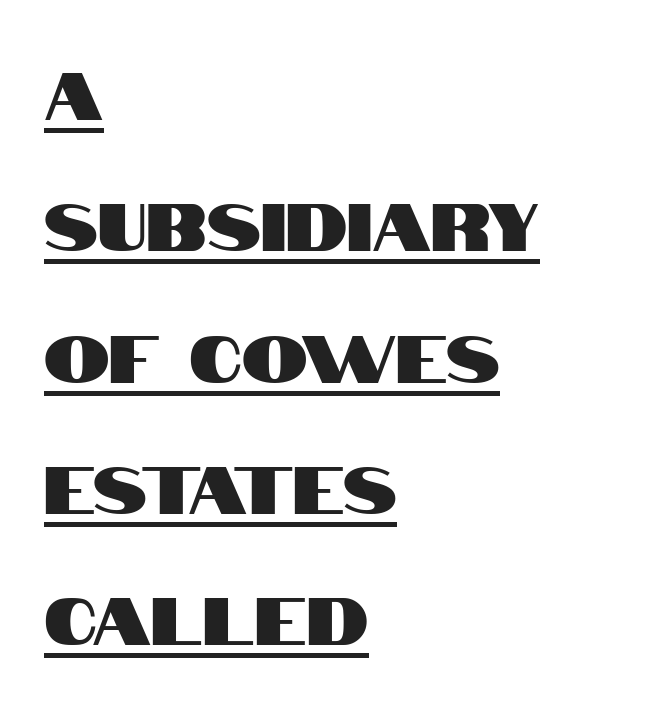
{"serif": "no", "italic": "no", "width": "condensed", "stroke_contrast": "high", "x_height": "large", "monospaced": "no", "underline": "yes", "align": "left", "line_spacing": "loose", "line_spacing_ratio": 1.99, "letter_spacing": "normal", "letter_spacing_em": 0.0, "glyph_px": 66}
